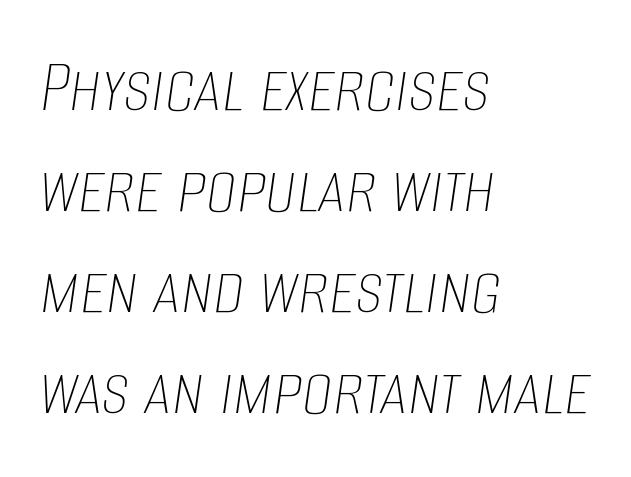
Q: Is the text bold? A: No.
Q: Is the text italic (slanted)? A: Yes, it leans right by about 8 degrees.
Q: Is the text underlined? A: No.
Q: How is the paragraph aligned? A: Left-aligned.
Q: Is the spacing between letters normal or unusually wide? A: Normal.
Q: Is the spacing between lines tight, normal or loose? A: Normal.
Q: Width (condensed, normal, or wide)? A: Condensed.
Q: Stroke contrast? A: Low.
Q: x-height? A: Large.
Q: Monospaced? A: No.
